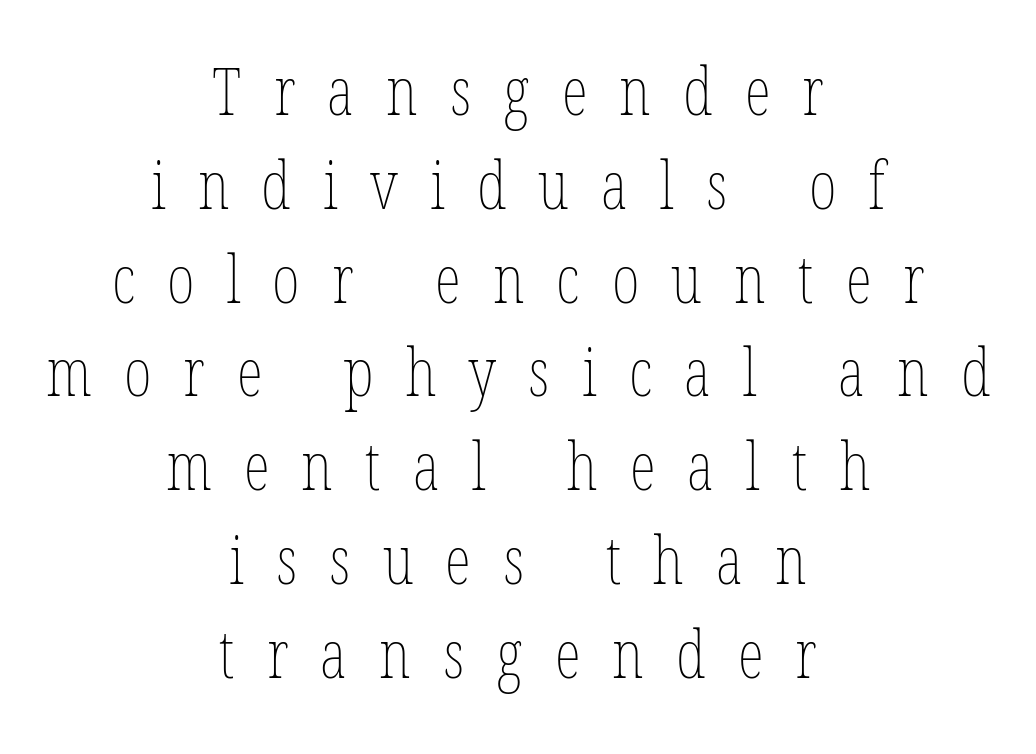
{"bold": "no", "weight": "thin", "width": "condensed", "stroke_contrast": "low", "x_height": "medium", "monospaced": "no", "underline": "no", "align": "center", "line_spacing": "normal", "line_spacing_ratio": 1.4, "letter_spacing": "wide", "letter_spacing_em": 0.48, "glyph_px": 67}
